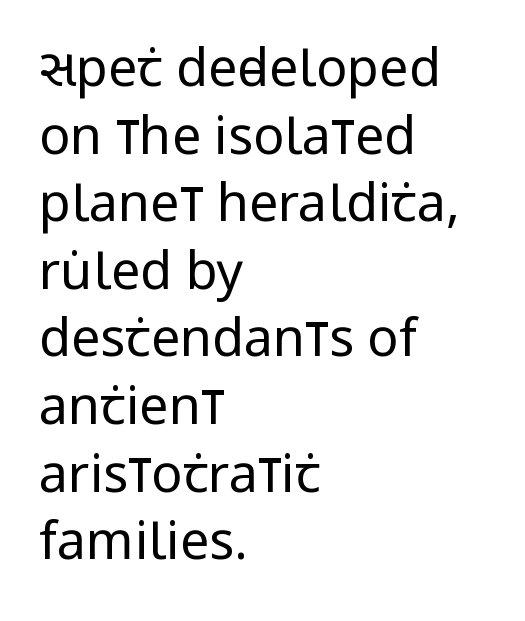
{"serif": "no", "italic": "no", "bold": "no", "weight": "regular", "width": "condensed", "stroke_contrast": "low", "x_height": "large", "monospaced": "no", "underline": "no", "align": "left", "line_spacing": "normal", "line_spacing_ratio": 1.3, "letter_spacing": "normal", "letter_spacing_em": 0.0, "glyph_px": 52}
